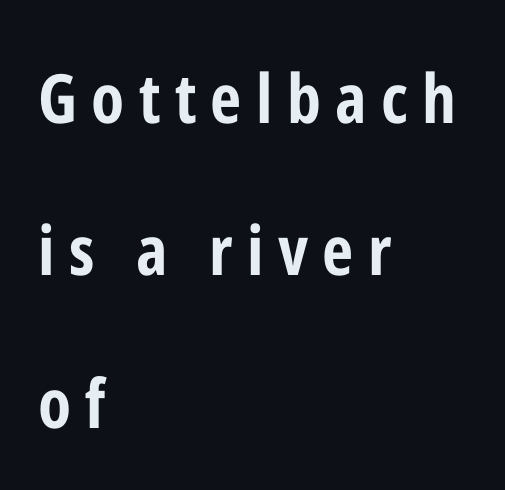
Are there feet on the stems? There aren't — it's a sans. Descender tails drop into unmarked territory. The letters advance in unequal steps, a hallmark of proportional type. Upright lettering throughout.
